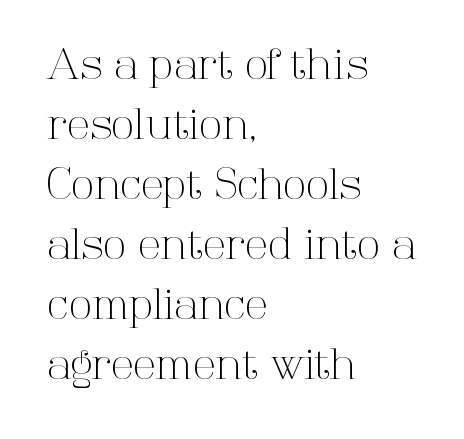
{"serif": "yes", "italic": "no", "bold": "no", "weight": "light", "width": "normal", "stroke_contrast": "high", "x_height": "medium", "monospaced": "no", "underline": "no", "align": "left", "line_spacing": "normal", "line_spacing_ratio": 1.43, "letter_spacing": "normal", "letter_spacing_em": 0.0, "glyph_px": 42}
